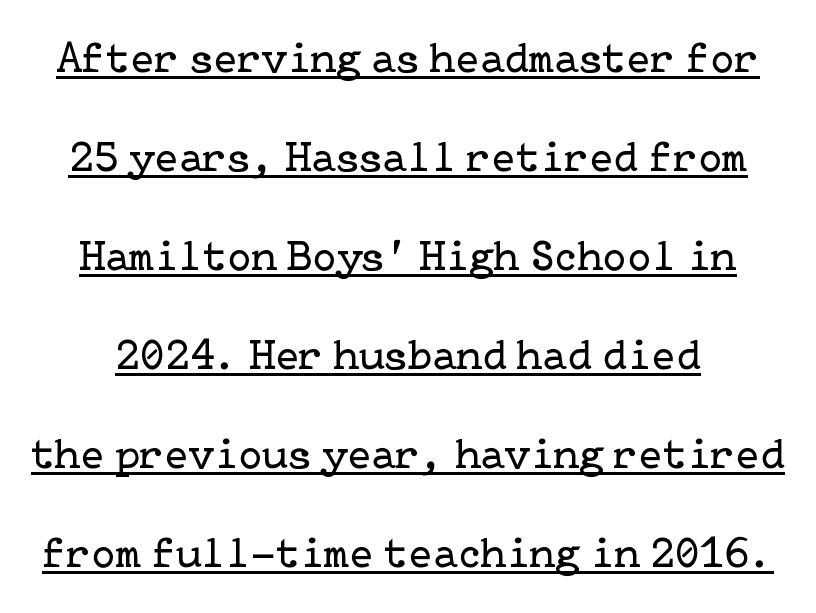
The image shows 44 px regular-weight serif type, upright; set loose line spacing (2.25x), normal letter spacing, underlined; low stroke contrast and a medium x-height.
